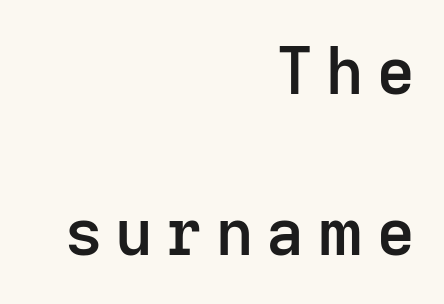
{"serif": "no", "italic": "no", "bold": "semi", "weight": "semibold", "width": "normal", "stroke_contrast": "low", "x_height": "medium", "monospaced": "no", "underline": "no", "align": "right", "line_spacing": "loose", "line_spacing_ratio": 2.48, "letter_spacing": "wide", "letter_spacing_em": 0.2, "glyph_px": 65}
